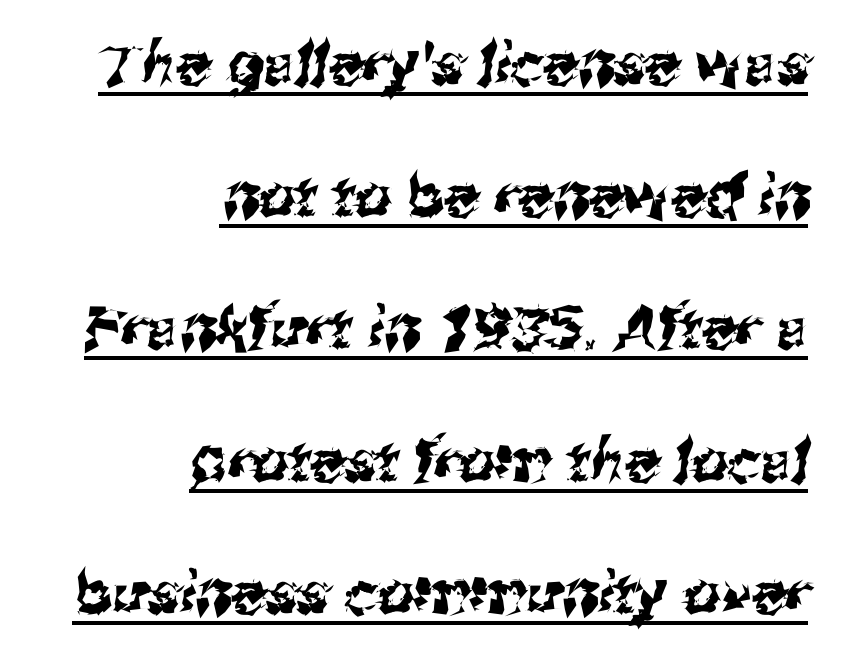
Does the copy run flush right? Yes — the right margin is perfectly even. The string is rendered with underlining switched on. Varying glyph widths throughout — classic text-font behaviour. These lines are composed in type without serifs. Reading down the column, the eye jumps a long way to each next line.
